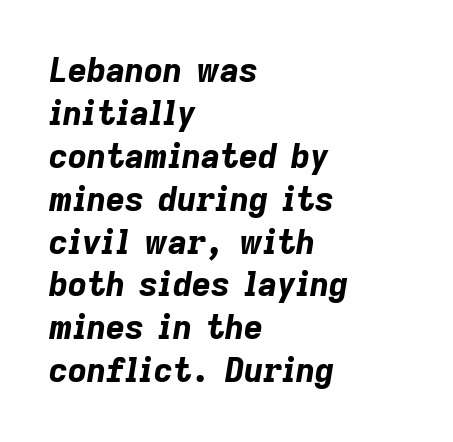
{"italic": "yes", "lean": "right", "slant_degrees": 9, "bold": "yes", "weight": "bold", "width": "normal", "stroke_contrast": "low", "x_height": "medium", "monospaced": "no", "underline": "no", "align": "left", "line_spacing": "normal", "line_spacing_ratio": 1.3, "letter_spacing": "normal", "letter_spacing_em": 0.0, "glyph_px": 33}
